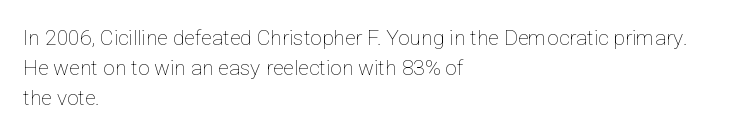
The image shows 21 px text type, upright; set left-aligned, normal line spacing (1.42x), normal letter spacing, not underlined.
